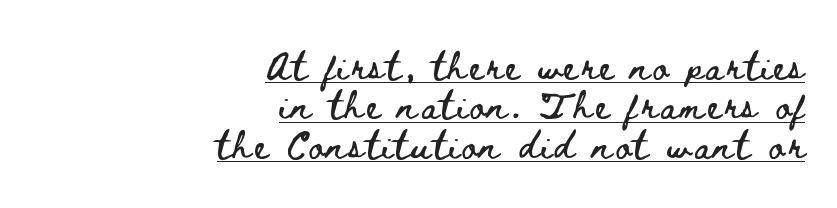
All the whitespace from short lines collects on the left. The sample's only ornament is a line tracing under the words. Here the designer chose a conventional face with non-uniform glyph widths.
